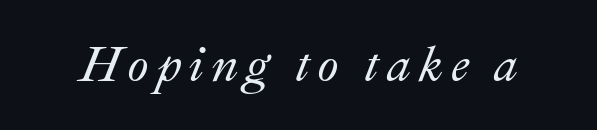
The image shows 49 px text type, italic (leaning right); set not underlined; medium stroke contrast and a small x-height.
